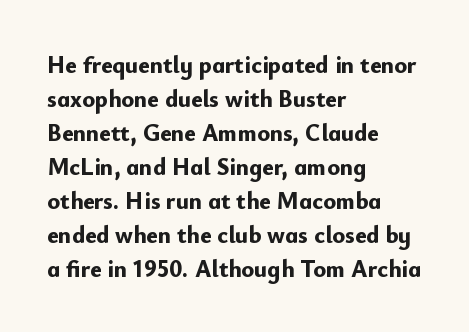
Q: Is the text bold? A: Yes.
Q: Is the text italic (slanted)? A: No, it is upright.
Q: Is the text underlined? A: No.
Q: How is the paragraph aligned? A: Left-aligned.
Q: Is the spacing between letters normal or unusually wide? A: Normal.
Q: Is the spacing between lines tight, normal or loose? A: Normal.
